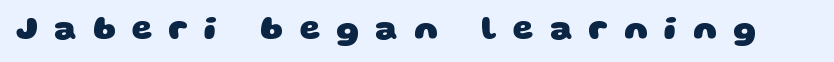
{"serif": "no", "bold": "yes", "weight": "heavy", "width": "wide", "stroke_contrast": "low", "x_height": "large", "monospaced": "no", "underline": "no", "letter_spacing": "wide", "letter_spacing_em": 0.48, "glyph_px": 33}
